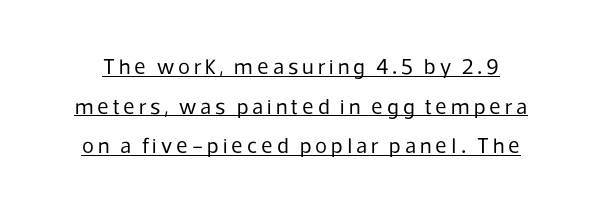
The image shows 22 px text type, upright; set line spacing 1.8x, underlined.
